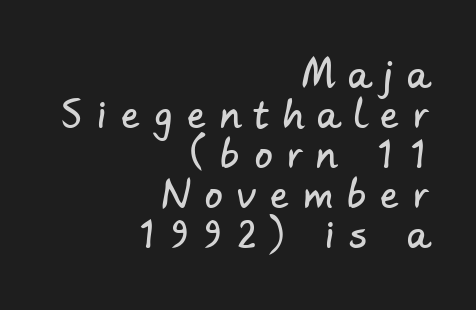
The passage shown is typeset with a sans-serif family. You could only call the tracking loose — the letters float apart. Varying glyph widths throughout — classic text-font behaviour. The area under the type is left untouched.
